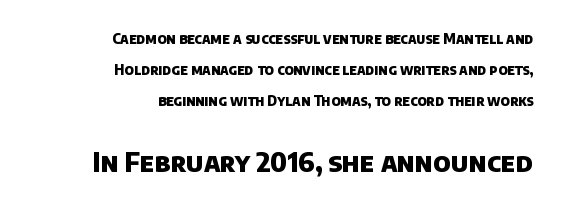
{"bold": "yes", "underline": "no", "align": "right", "line_spacing": "loose", "line_spacing_ratio": 2.23, "letter_spacing": "normal", "letter_spacing_em": 0.0, "larger_block": "second", "size_ratio": 1.93, "glyph_px": 27}
